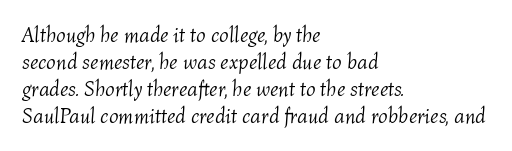
The image shows 21 px text type, italic (leaning right); set left-aligned, normal line spacing (1.28x), normal letter spacing, not underlined.
